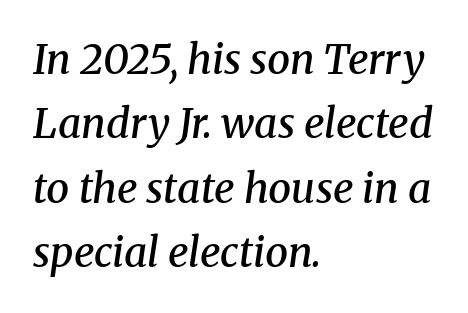
Each line starts at the same left margin while the right side varies. Observe the ordinary spacing: letters are neighbours, not strangers. Stroke terminals: seriffed. If you measured baseline to baseline, you'd find a middling distance. Glance below the letters and you will spot only blank space. Note the varied advance widths — an 'i' is clearly narrower than an 'm'.
